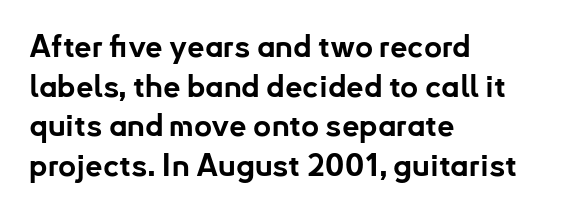
{"serif": "no", "italic": "no", "bold": "yes", "weight": "bold", "width": "normal", "stroke_contrast": "low", "x_height": "small", "monospaced": "no", "underline": "no", "align": "left", "line_spacing": "normal", "line_spacing_ratio": 1.28, "letter_spacing": "normal", "letter_spacing_em": 0.0, "glyph_px": 31}
